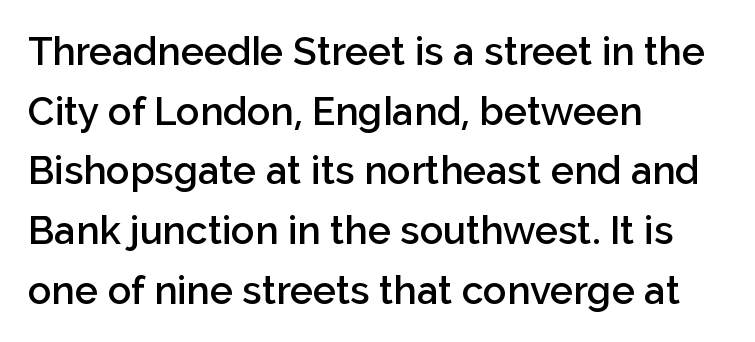
Bare-footed words on every line. Tracking value appears to be zero — textbook default spacing. Notice how descenders clear the ascenders below comfortably — that's standard leading. If you drew a ruler down the left edge, every line would touch it. A typesetter would call this proportional, since set widths differ per character. The letters stand upright; this is a roman face.
